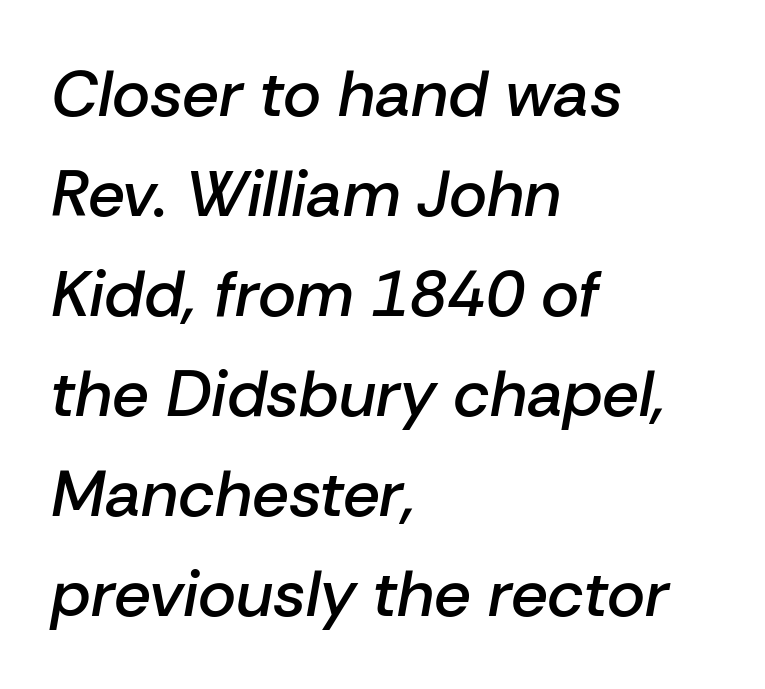
{"italic": "yes", "lean": "right", "slant_degrees": 10, "bold": "semi", "weight": "semibold", "width": "normal", "stroke_contrast": "low", "x_height": "medium", "monospaced": "no", "underline": "no", "align": "left", "line_spacing": "normal", "line_spacing_ratio": 1.54, "letter_spacing": "normal", "letter_spacing_em": 0.0, "glyph_px": 65}
